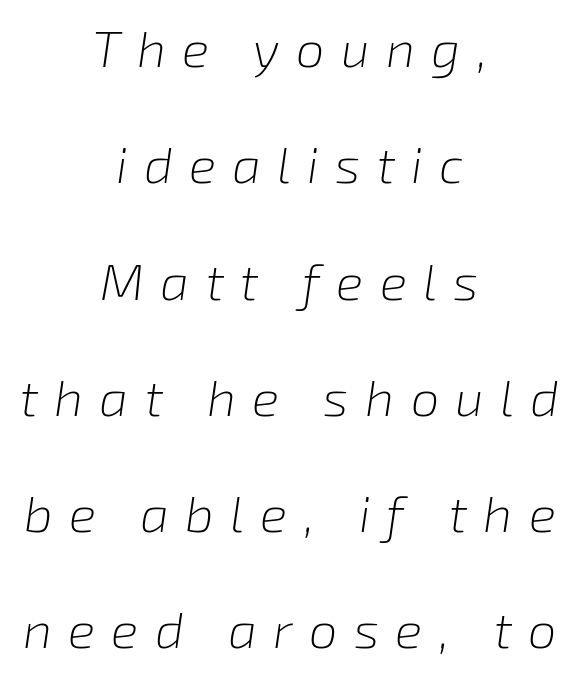
The image shows 51 px light type, italic (leaning right); set centered, loose line spacing (2.28x), unusually wide letter spacing (+0.32 em), not underlined; low stroke contrast and a medium x-height.
